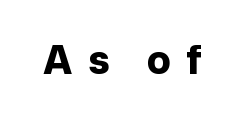
{"serif": "no", "italic": "no", "bold": "yes", "weight": "bold", "width": "normal", "stroke_contrast": "low", "x_height": "medium", "monospaced": "no", "underline": "no", "letter_spacing": "wide", "letter_spacing_em": 0.39, "glyph_px": 39}
